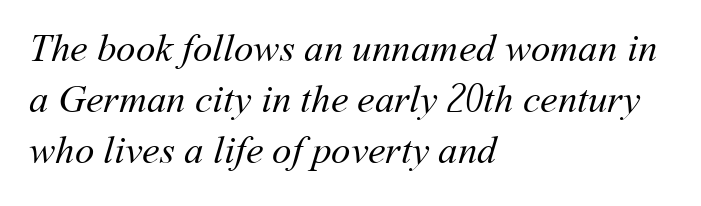
{"bold": "no", "weight": "regular", "width": "normal", "stroke_contrast": "medium", "x_height": "medium", "monospaced": "no", "underline": "no", "align": "left", "line_spacing": "normal", "line_spacing_ratio": 1.31, "letter_spacing": "normal", "letter_spacing_em": 0.0, "glyph_px": 39}
